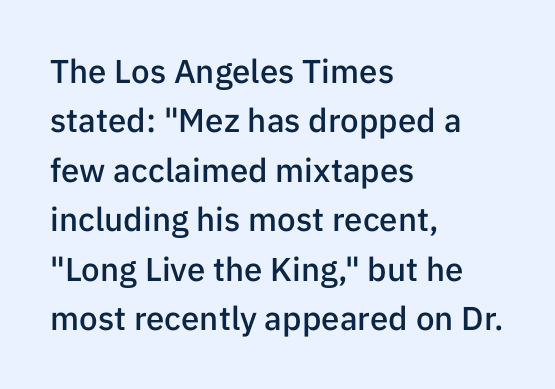
The image shows 33 px semibold sans-serif type, upright; set left-aligned, normal line spacing (1.5x), normal letter spacing, not underlined; low stroke contrast and a medium x-height.
